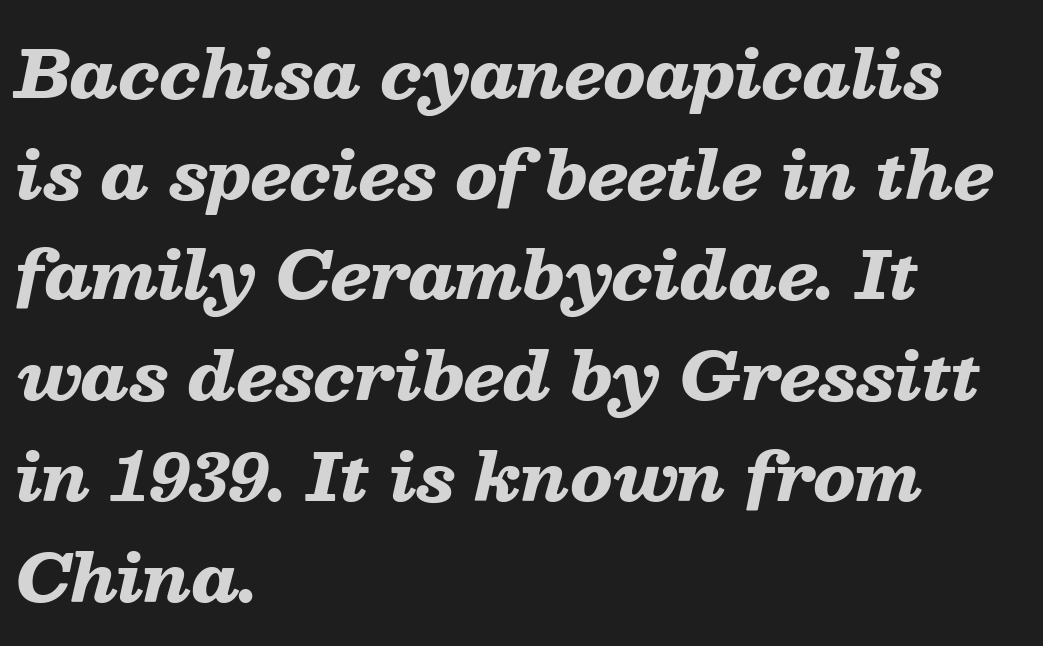
{"italic": "yes", "lean": "right", "slant_degrees": 13, "bold": "yes", "weight": "heavy", "width": "wide", "stroke_contrast": "low", "x_height": "medium", "monospaced": "no", "underline": "no", "align": "left", "line_spacing": "normal", "line_spacing_ratio": 1.55, "letter_spacing": "normal", "letter_spacing_em": 0.0, "glyph_px": 65}
